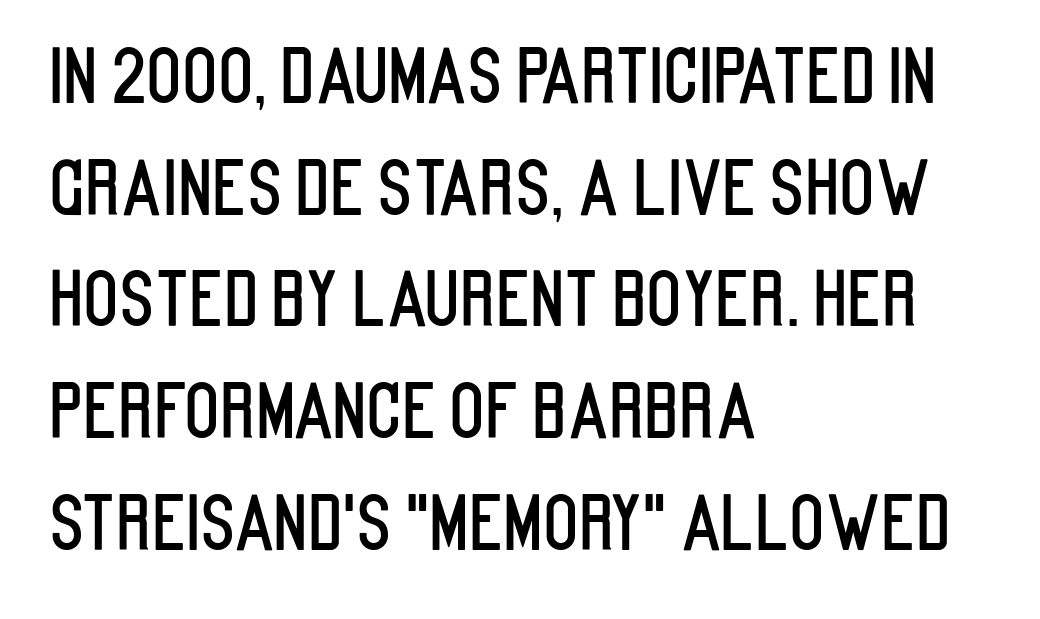
The image shows 73 px condensed sans-serif type, upright; set left-aligned, normal line spacing (1.53x), normal letter spacing, not underlined; low stroke contrast and a large x-height.
